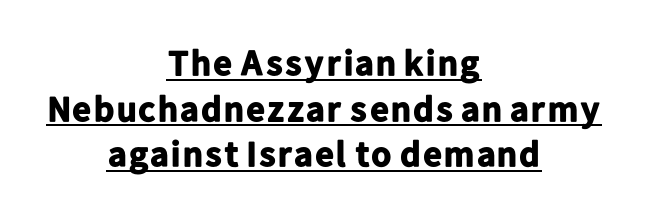
Q: Is the text bold? A: Yes.
Q: Is the text italic (slanted)? A: No, it is upright.
Q: Is the typeface a serif or a sans-serif typeface? A: Sans-serif.
Q: Is the text underlined? A: Yes.
Q: How is the paragraph aligned? A: Centered.
Q: Is the spacing between letters normal or unusually wide? A: Normal.
Q: Is the spacing between lines tight, normal or loose? A: Normal.
Q: Width (condensed, normal, or wide)? A: Normal.
Q: Stroke contrast? A: Low.
Q: x-height? A: Medium.
Q: Monospaced? A: No.
